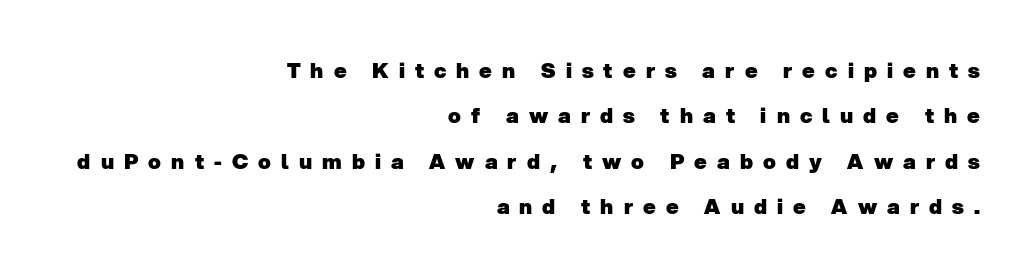
{"bold": "yes", "underline": "no", "align": "right", "line_spacing": "loose", "line_spacing_ratio": 2.16, "letter_spacing": "wide", "letter_spacing_em": 0.48, "glyph_px": 21}
